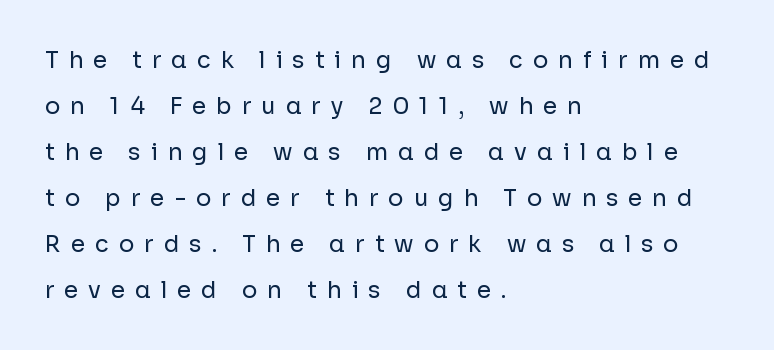
Q: Is the text bold? A: No.
Q: Is the text italic (slanted)? A: No, it is upright.
Q: Is the text underlined? A: No.
Q: How is the paragraph aligned? A: Left-aligned.
Q: Is the spacing between letters normal or unusually wide? A: Unusually wide.
Q: Is the spacing between lines tight, normal or loose? A: Loose.
